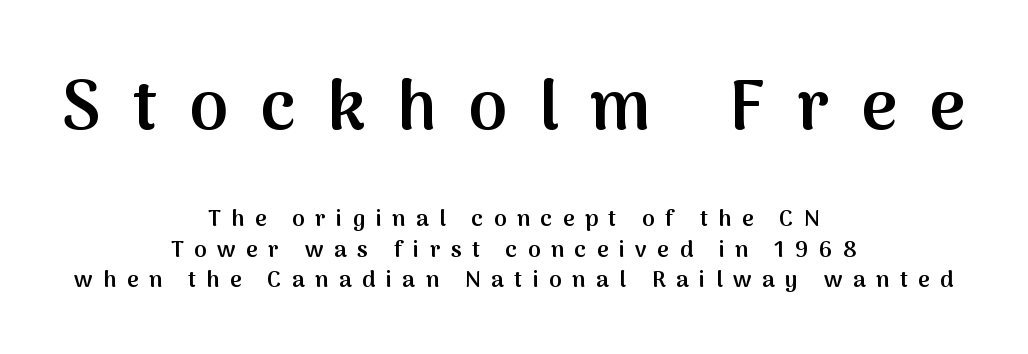
{"serif": "no", "italic": "no", "bold": "semi", "weight": "semibold", "width": "normal", "stroke_contrast": "medium", "x_height": "medium", "monospaced": "no", "underline": "no", "align": "center", "line_spacing": "normal", "line_spacing_ratio": 1.32, "letter_spacing": "wide", "letter_spacing_em": 0.45, "larger_block": "first", "size_ratio": 3.04, "glyph_px": 70}
